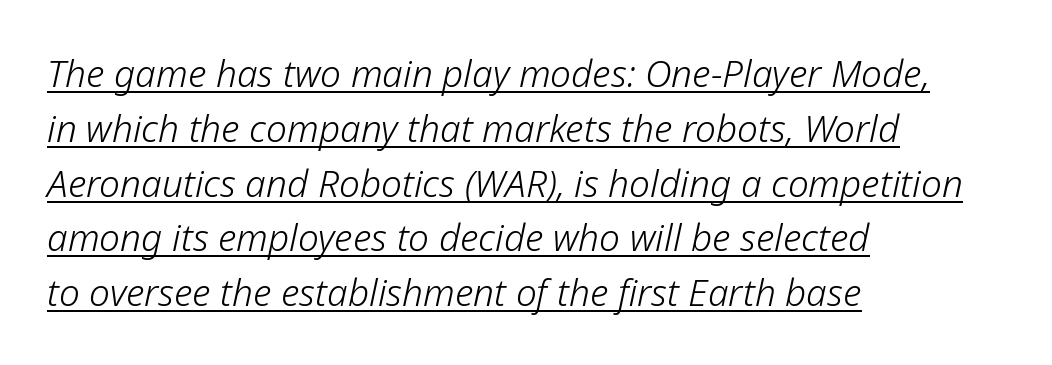
{"italic": "yes", "lean": "right", "slant_degrees": 12, "bold": "no", "weight": "light", "width": "normal", "stroke_contrast": "low", "x_height": "medium", "monospaced": "no", "underline": "yes", "align": "left", "line_spacing": "normal", "line_spacing_ratio": 1.48, "letter_spacing": "normal", "letter_spacing_em": 0.0, "glyph_px": 37}
